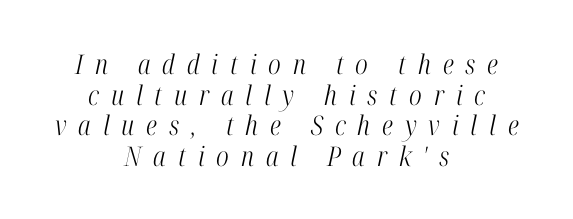
{"italic": "yes", "lean": "right", "slant_degrees": 12, "bold": "no", "underline": "no", "align": "center", "line_spacing": "tight", "line_spacing_ratio": 1.13, "letter_spacing": "wide", "letter_spacing_em": 0.44, "glyph_px": 27}
